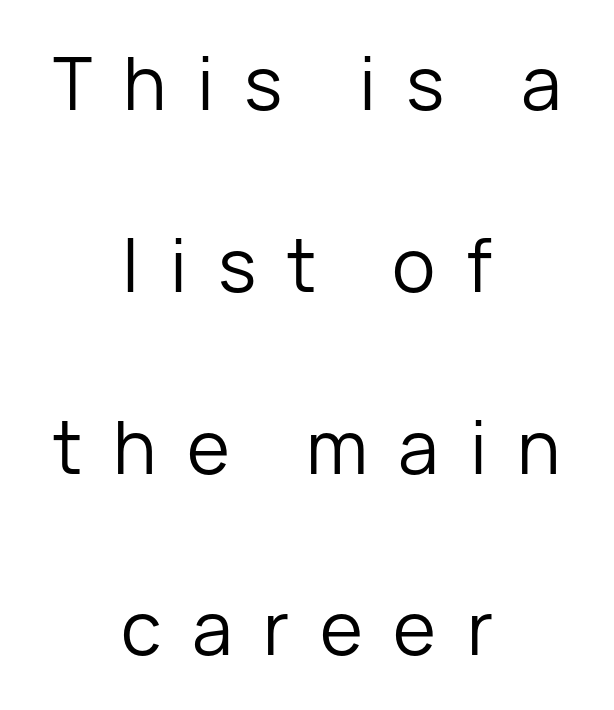
{"serif": "no", "italic": "no", "bold": "no", "weight": "regular", "width": "normal", "stroke_contrast": "low", "x_height": "medium", "monospaced": "no", "underline": "no", "align": "center", "line_spacing": "loose", "line_spacing_ratio": 2.49, "letter_spacing": "wide", "letter_spacing_em": 0.42, "glyph_px": 73}
